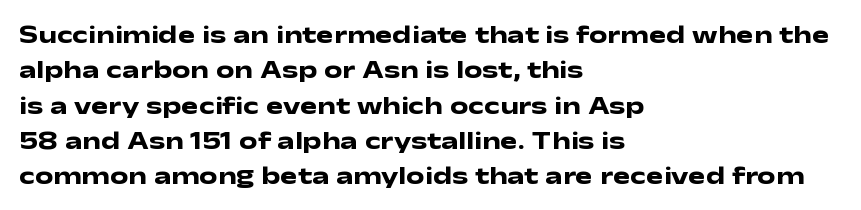
Q: Is the text bold? A: Yes.
Q: Is the text italic (slanted)? A: No, it is upright.
Q: Is the text underlined? A: No.
Q: How is the paragraph aligned? A: Left-aligned.
Q: Is the spacing between letters normal or unusually wide? A: Normal.
Q: Is the spacing between lines tight, normal or loose? A: Normal.
